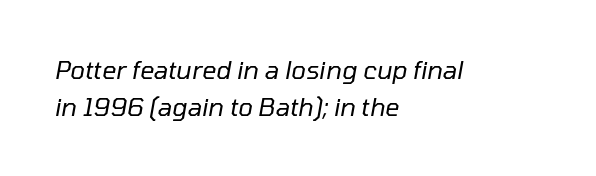
Q: Is the text bold? A: No.
Q: Is the text italic (slanted)? A: Yes, it leans right by about 10 degrees.
Q: Is the text underlined? A: No.
Q: How is the paragraph aligned? A: Left-aligned.
Q: Is the spacing between letters normal or unusually wide? A: Normal.
Q: Is the spacing between lines tight, normal or loose? A: Normal.
